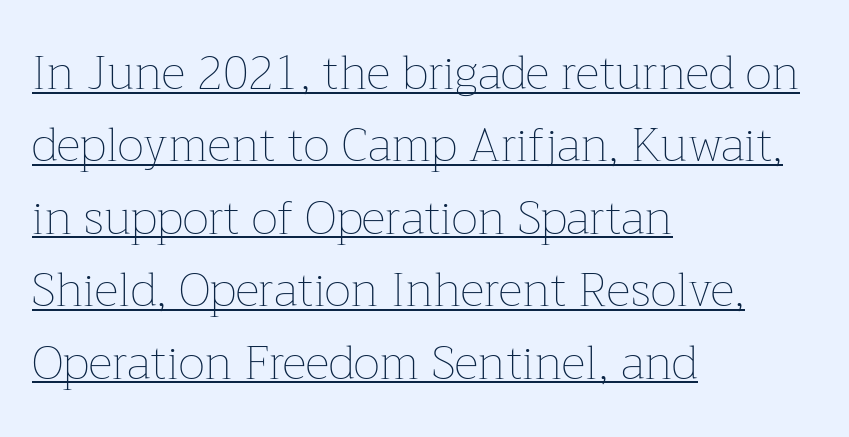
Regarding leading, the lines here are spaced in the standard way. The lines are quadded left. Is there any slant? The stems are plumb. Nobody touched the tracking dial on this one. Glance below the letters and you will spot a drawn line. This sample has the flowing, uneven cadence of proportional lettering.
